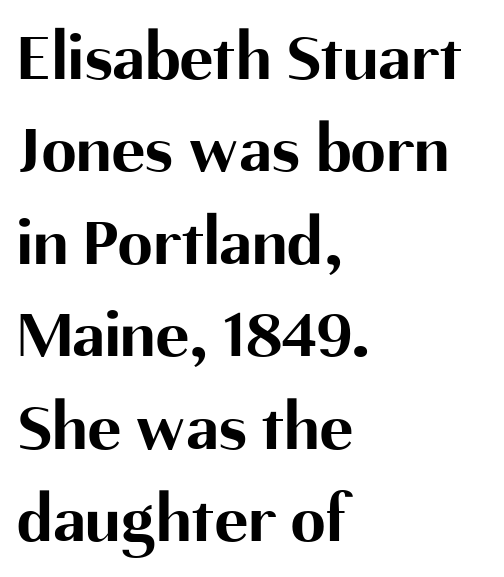
The image shows 70 px bold sans-serif type, upright; set left-aligned, normal line spacing (1.32x), normal letter spacing, not underlined; medium stroke contrast and a medium x-height.
